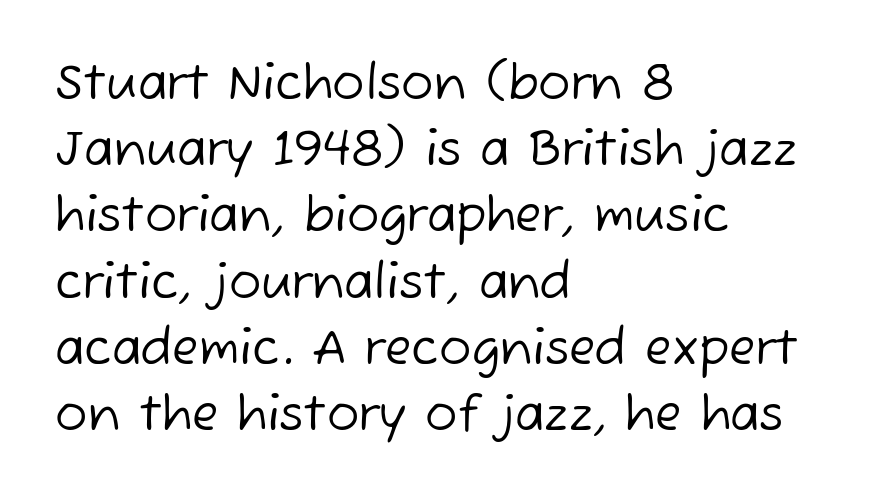
Q: Is the text bold? A: No.
Q: Is the typeface a serif or a sans-serif typeface? A: Sans-serif.
Q: Is the text underlined? A: No.
Q: How is the paragraph aligned? A: Left-aligned.
Q: Is the spacing between letters normal or unusually wide? A: Normal.
Q: Is the spacing between lines tight, normal or loose? A: Normal.
Q: Width (condensed, normal, or wide)? A: Normal.
Q: Stroke contrast? A: Low.
Q: x-height? A: Medium.
Q: Monospaced? A: No.
